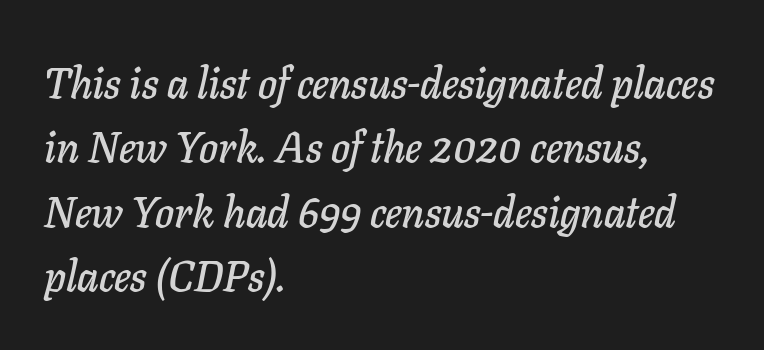
The zone under the glyphs is completely vacant. Inter-character spacing is left at the font's built-in metrics. This sample keeps an unexceptional amount of space between lines. The paragraph shown leans on its left margin. The glyphs look as if they've been sheared to an angle. Note the varied advance widths — an 'i' is clearly narrower than an 'm'.
